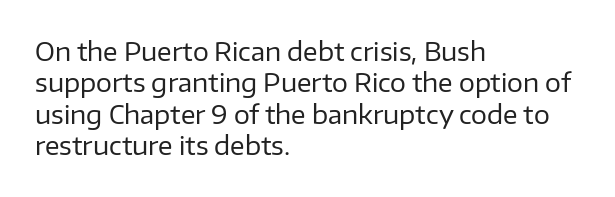
The image shows 25 px text type, upright; set left-aligned, normal line spacing (1.26x), normal letter spacing, not underlined.
